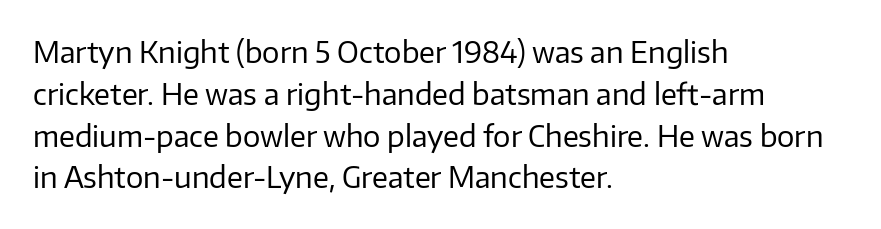
{"serif": "no", "italic": "no", "bold": "no", "weight": "regular", "width": "normal", "stroke_contrast": "low", "x_height": "medium", "monospaced": "no", "underline": "no", "align": "left", "line_spacing": "normal", "line_spacing_ratio": 1.44, "letter_spacing": "normal", "letter_spacing_em": 0.0, "glyph_px": 29}
